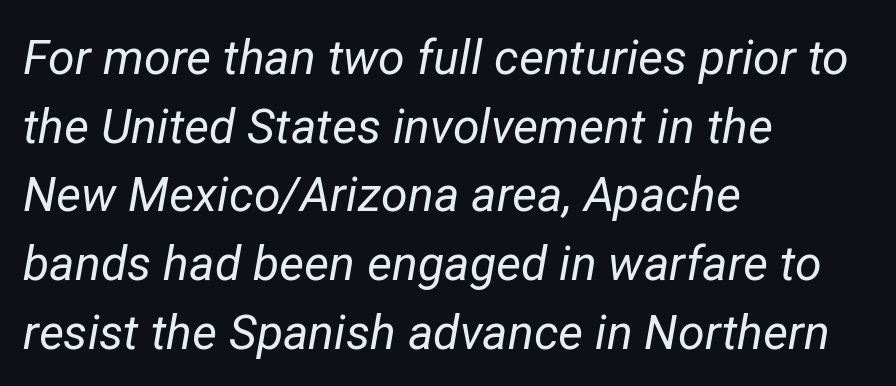
No heavy texture on the line: the type isn't bold. The typography opts for an oblique posture over an upright one. The paragraph has a hard left edge and a soft right edge. No word sits above an underline. Nobody touched the tracking dial on this one.
